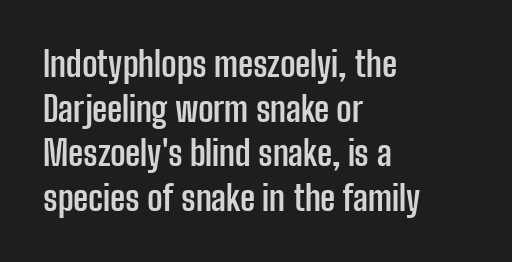
Q: Is the text bold? A: Yes.
Q: Is the text italic (slanted)? A: No, it is upright.
Q: Is the typeface a serif or a sans-serif typeface? A: Sans-serif.
Q: Is the text underlined? A: No.
Q: How is the paragraph aligned? A: Left-aligned.
Q: Is the spacing between letters normal or unusually wide? A: Normal.
Q: Is the spacing between lines tight, normal or loose? A: Normal.
Q: Width (condensed, normal, or wide)? A: Condensed.
Q: Stroke contrast? A: Low.
Q: x-height? A: Medium.
Q: Monospaced? A: No.
